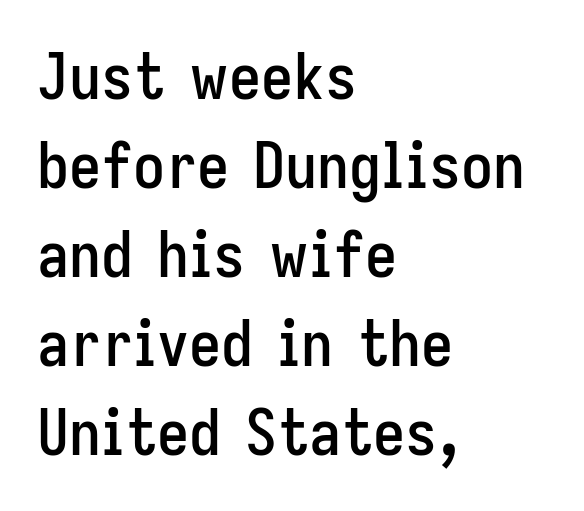
Q: Is the text italic (slanted)? A: No, it is upright.
Q: Is the typeface a serif or a sans-serif typeface? A: Sans-serif.
Q: Is the text underlined? A: No.
Q: How is the paragraph aligned? A: Left-aligned.
Q: Is the spacing between letters normal or unusually wide? A: Normal.
Q: Is the spacing between lines tight, normal or loose? A: Normal.
Q: Width (condensed, normal, or wide)? A: Condensed.
Q: Stroke contrast? A: Low.
Q: x-height? A: Medium.
Q: Monospaced? A: No.
